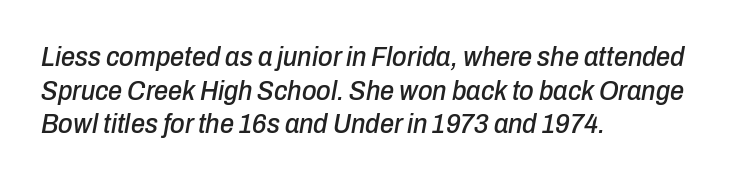
Q: Is the text italic (slanted)? A: Yes, it leans right by about 10 degrees.
Q: Is the text underlined? A: No.
Q: How is the paragraph aligned? A: Left-aligned.
Q: Is the spacing between letters normal or unusually wide? A: Normal.
Q: Width (condensed, normal, or wide)? A: Condensed.
Q: Stroke contrast? A: Low.
Q: x-height? A: Medium.
Q: Monospaced? A: No.
